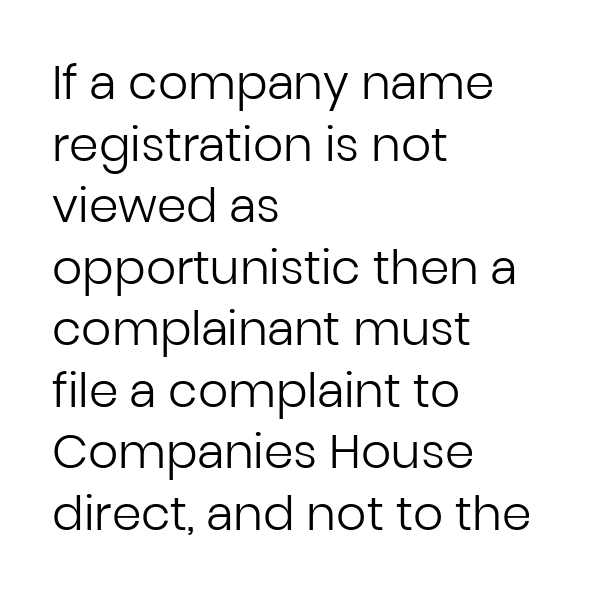
The rendering uses natural spacing where letterforms have individual widths. The axis of the letterforms is exactly vertical. A light-to-regular cut is what we see here. A normal amount of white space separates one row of letters from the next. Nothing unusual about the tracking: characters are spaced as the font intends.
